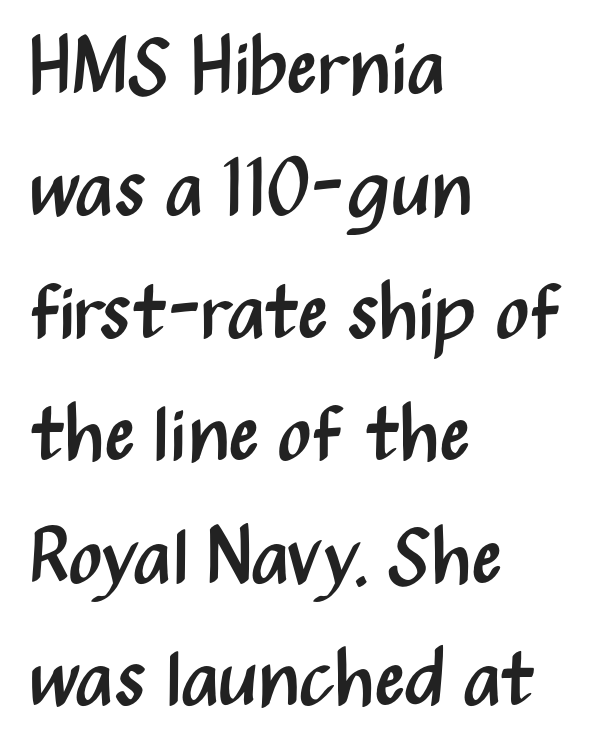
{"serif": "no", "italic": "no", "bold": "no", "weight": "regular", "width": "condensed", "stroke_contrast": "medium", "x_height": "medium", "monospaced": "no", "underline": "no", "align": "left", "line_spacing": "normal", "line_spacing_ratio": 1.55, "letter_spacing": "normal", "letter_spacing_em": 0.0, "glyph_px": 79}
